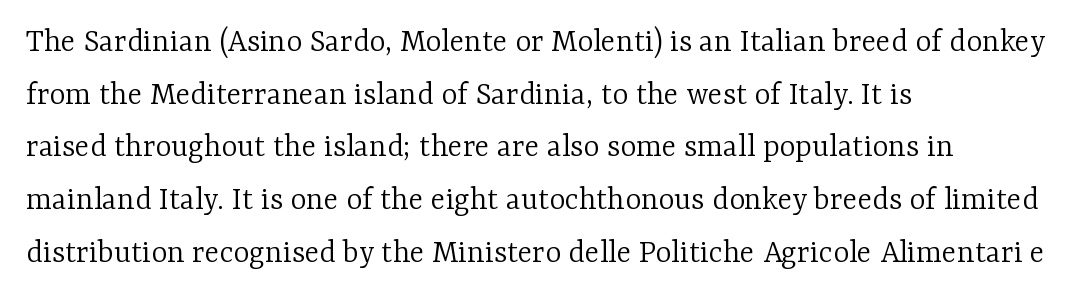
Q: Is the text bold? A: No.
Q: Is the text italic (slanted)? A: No, it is upright.
Q: Is the typeface a serif or a sans-serif typeface? A: Serif.
Q: Is the text underlined? A: No.
Q: How is the paragraph aligned? A: Left-aligned.
Q: Is the spacing between letters normal or unusually wide? A: Normal.
Q: Is the spacing between lines tight, normal or loose? A: Normal.
Q: Width (condensed, normal, or wide)? A: Normal.
Q: Stroke contrast? A: Low.
Q: x-height? A: Medium.
Q: Monospaced? A: No.
